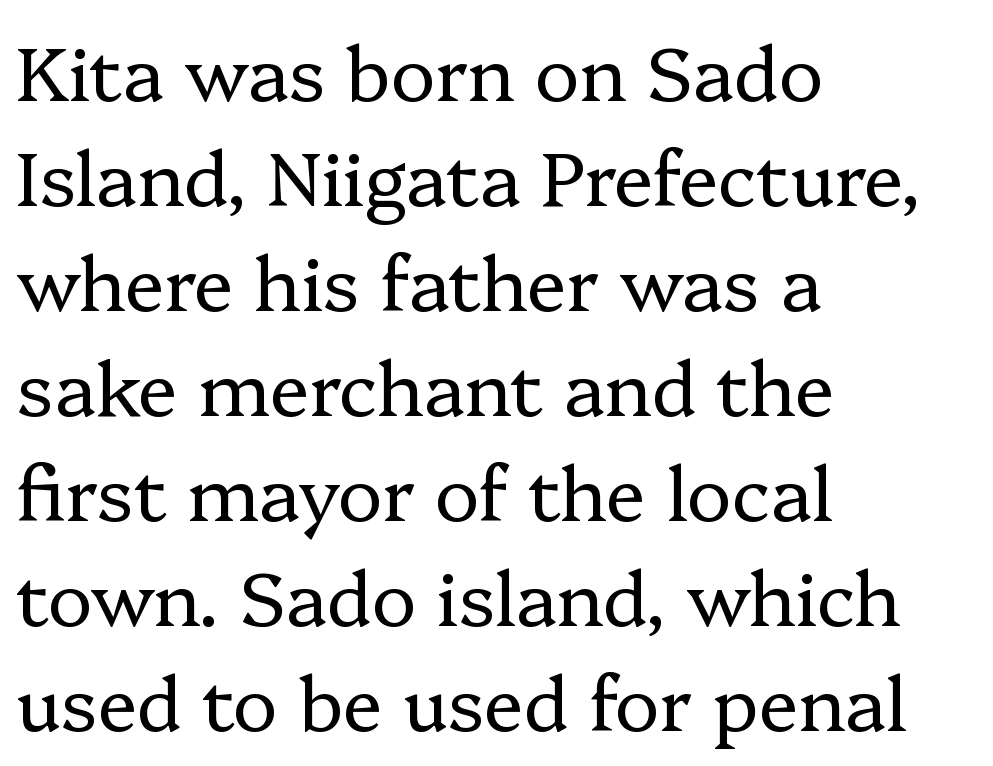
Q: Is the text bold? A: No.
Q: Is the text italic (slanted)? A: No, it is upright.
Q: Is the typeface a serif or a sans-serif typeface? A: Serif.
Q: Is the text underlined? A: No.
Q: How is the paragraph aligned? A: Left-aligned.
Q: Is the spacing between letters normal or unusually wide? A: Normal.
Q: Is the spacing between lines tight, normal or loose? A: Normal.
Q: Width (condensed, normal, or wide)? A: Normal.
Q: Stroke contrast? A: Low.
Q: x-height? A: Medium.
Q: Monospaced? A: No.
